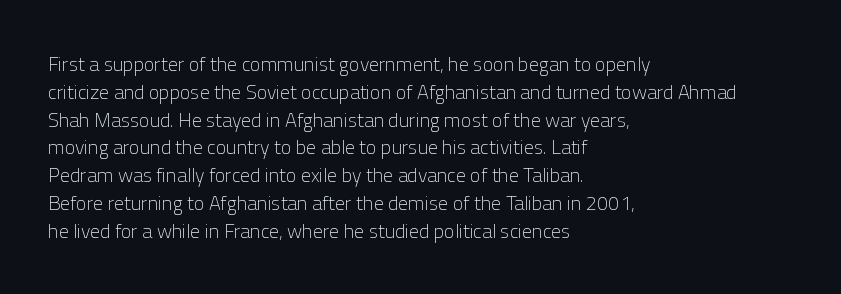
{"italic": "no", "bold": "no", "underline": "no", "align": "left", "line_spacing": "normal", "line_spacing_ratio": 1.39, "letter_spacing": "normal", "letter_spacing_em": 0.0, "glyph_px": 20}
